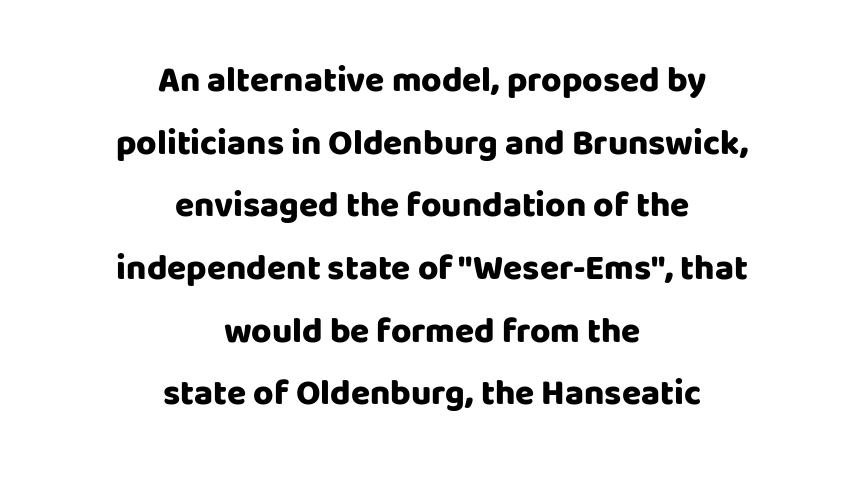
The image shows 35 px heavy sans-serif type, upright; set centered, line spacing 1.79x, normal letter spacing, not underlined; low stroke contrast and a large x-height.
